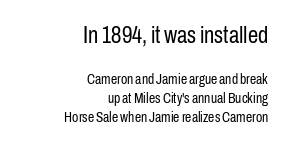
{"italic": "no", "bold": "no", "underline": "no", "align": "right", "line_spacing": "normal", "line_spacing_ratio": 1.34, "letter_spacing": "normal", "letter_spacing_em": 0.0, "larger_block": "first", "size_ratio": 1.64, "glyph_px": 23}
